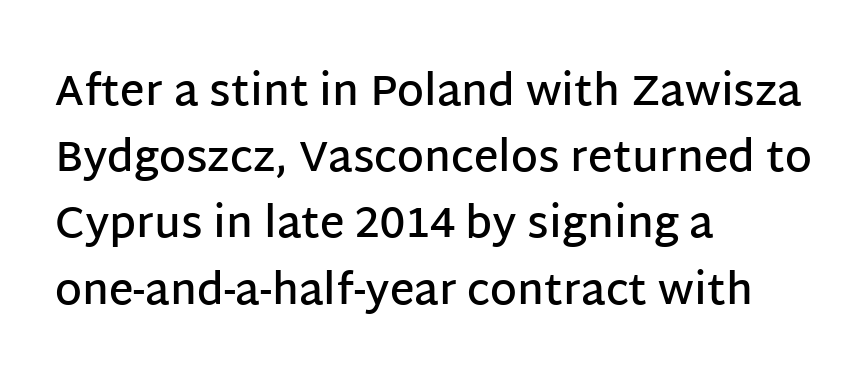
Q: Is the text bold? A: Semi-bold.
Q: Is the text italic (slanted)? A: No, it is upright.
Q: Is the typeface a serif or a sans-serif typeface? A: Sans-serif.
Q: Is the text underlined? A: No.
Q: How is the paragraph aligned? A: Left-aligned.
Q: Is the spacing between letters normal or unusually wide? A: Normal.
Q: Is the spacing between lines tight, normal or loose? A: Normal.
Q: Width (condensed, normal, or wide)? A: Normal.
Q: Stroke contrast? A: Low.
Q: x-height? A: Large.
Q: Monospaced? A: No.
